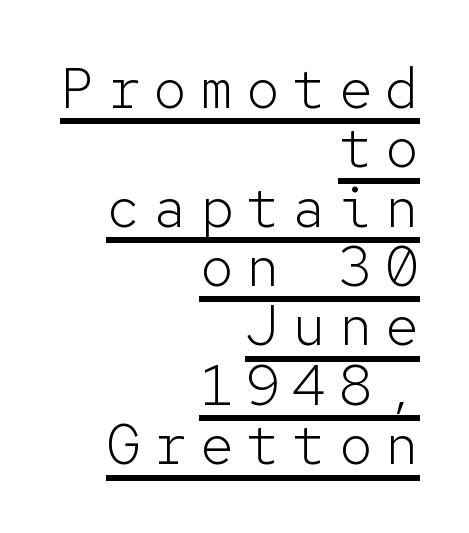
The image shows 56 px light sans-serif type, upright, monospaced; set right-aligned, tight line spacing (1.06x), unusually wide letter spacing (+0.23 em), underlined; low stroke contrast and a medium x-height.
